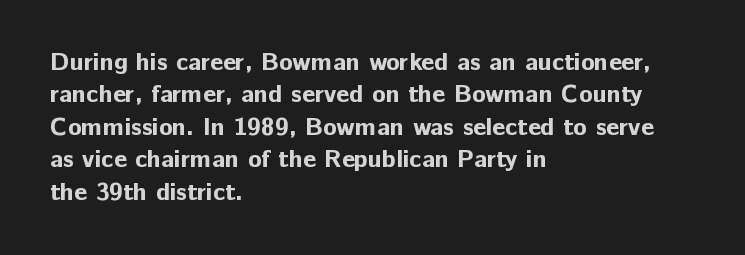
The image shows 25 px bold type, upright; set left-aligned, normal line spacing (1.3x), normal letter spacing, not underlined.
